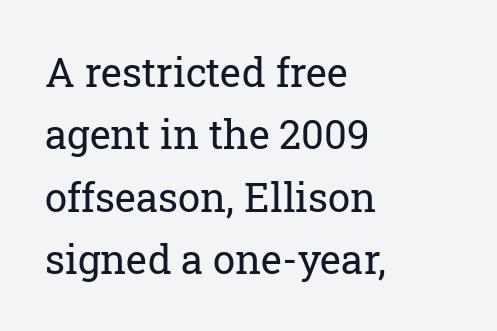
The image shows 40 px regular-weight serif type, upright; set left-aligned, normal line spacing (1.56x), normal letter spacing, not underlined; low stroke contrast and a medium x-height.
